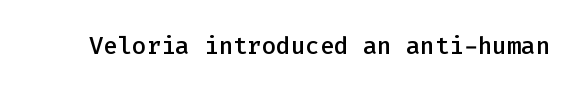
The image shows 24 px text type, upright; set normal letter spacing, not underlined.
